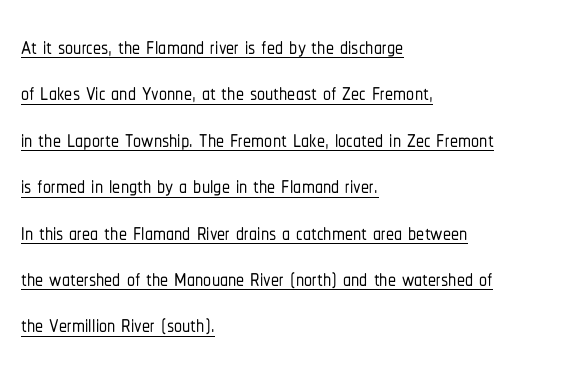
In terms of letterspacing, this is plain default setting. Line starts are locked; line ends wander. Vertical spacing — default. The designer went with a sans here, leaving each stem footless.
